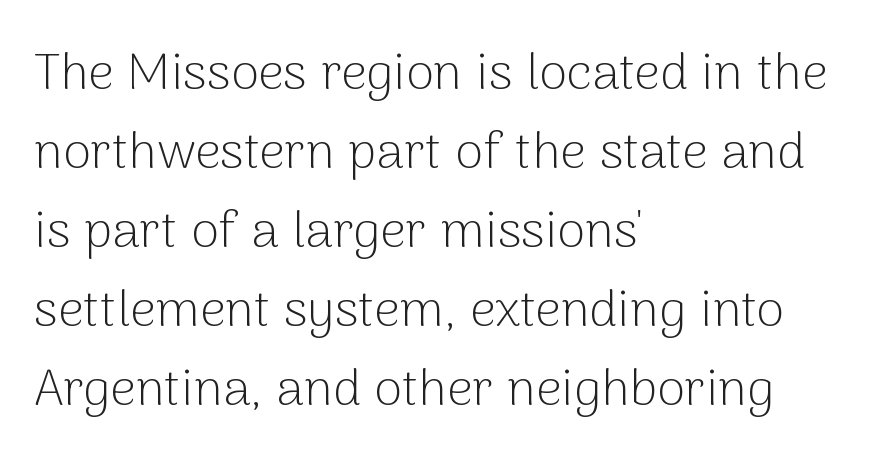
The letters advance in unequal steps, a hallmark of proportional type. Evenly set lines give the paragraph a standard silhouette. To sum up the face: it is a sans, with no serifs. Any mark beneath the type? The region is blank. The typesetter chose a ragged-right arrangement here. In terms of posture, this sample is upright.
